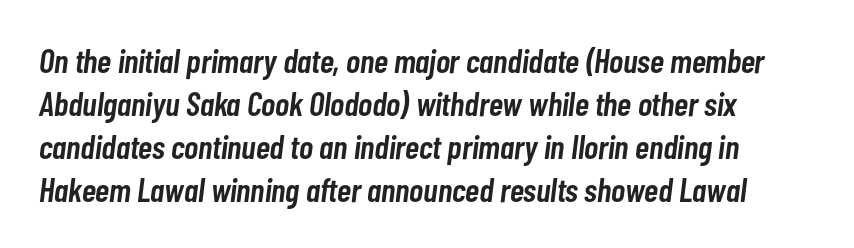
This rendering leaves character spacing at its baseline value. Is the block centered? No — it sits flush against the left margin. Proportional: the letters do not fall into vertical columns. Beneath every word, the page is bare. A fair bit of extra ink — the face is semibold, not bold.
